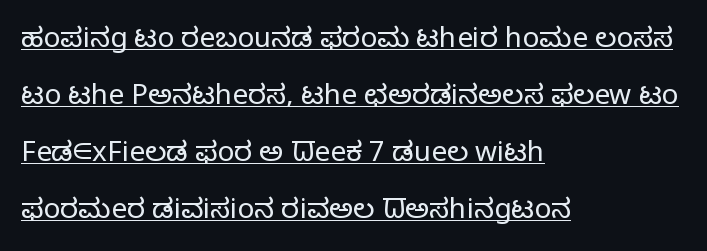
No italicization has been applied; the sample stays upright. Caption: standard tracking, unaltered. The specimen includes a rule beneath the text block's lines. Leftover space on each line is placed entirely after the last word. Is this a heavy cut? Hardly; it is regular or lighter.
